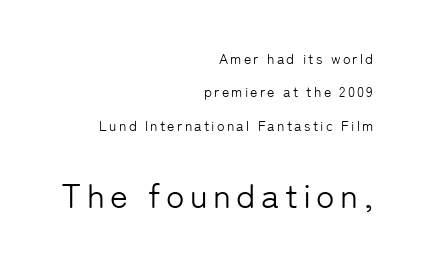
Q: Is the text bold? A: No.
Q: Is the text italic (slanted)? A: No, it is upright.
Q: Is the typeface a serif or a sans-serif typeface? A: Sans-serif.
Q: Is the text underlined? A: No.
Q: How is the paragraph aligned? A: Right-aligned.
Q: Is the spacing between lines tight, normal or loose? A: Loose.
Q: Which block of text is set in a larger size, the first (top) or the second (bottom)? A: The second (bottom) one.
Q: Width (condensed, normal, or wide)? A: Normal.
Q: Stroke contrast? A: Low.
Q: x-height? A: Medium.
Q: Monospaced? A: No.
